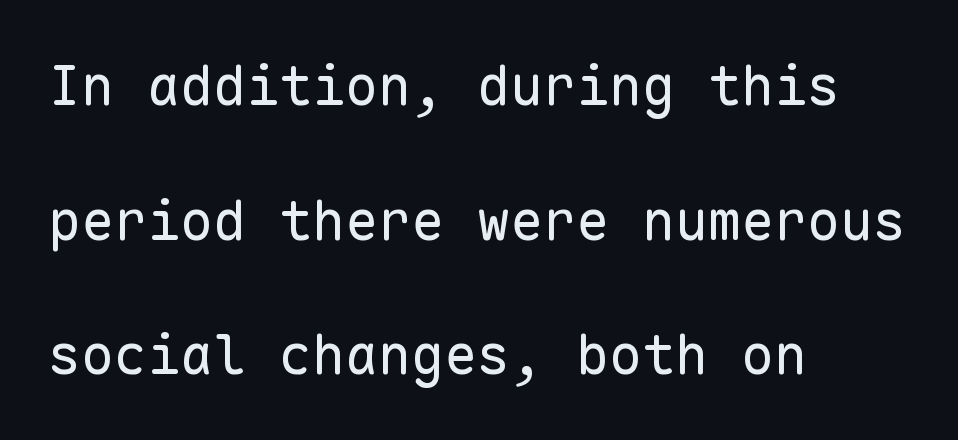
Q: Is the text bold? A: No.
Q: Is the text italic (slanted)? A: No, it is upright.
Q: Is the typeface a serif or a sans-serif typeface? A: Sans-serif.
Q: Is the text underlined? A: No.
Q: How is the paragraph aligned? A: Left-aligned.
Q: Is the spacing between letters normal or unusually wide? A: Normal.
Q: Is the spacing between lines tight, normal or loose? A: Loose.
Q: Width (condensed, normal, or wide)? A: Normal.
Q: Stroke contrast? A: Low.
Q: x-height? A: Medium.
Q: Monospaced? A: Yes.
